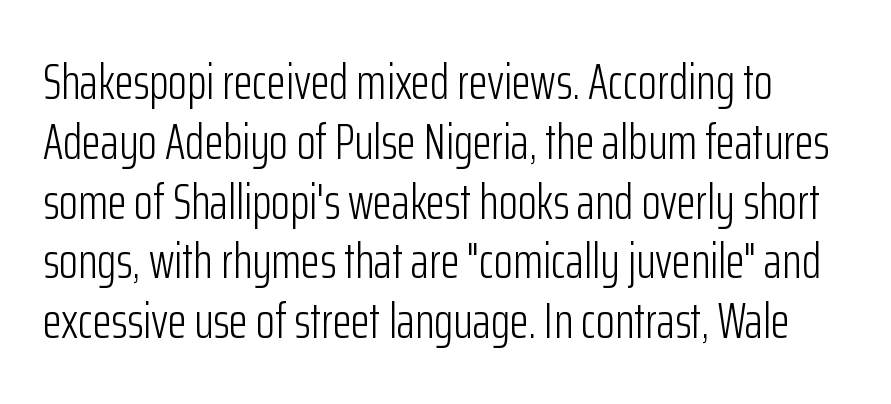
Q: Is the text bold? A: No.
Q: Is the text italic (slanted)? A: No, it is upright.
Q: Is the typeface a serif or a sans-serif typeface? A: Sans-serif.
Q: Is the text underlined? A: No.
Q: Is the spacing between letters normal or unusually wide? A: Normal.
Q: Width (condensed, normal, or wide)? A: Condensed.
Q: Stroke contrast? A: Low.
Q: x-height? A: Medium.
Q: Monospaced? A: No.
